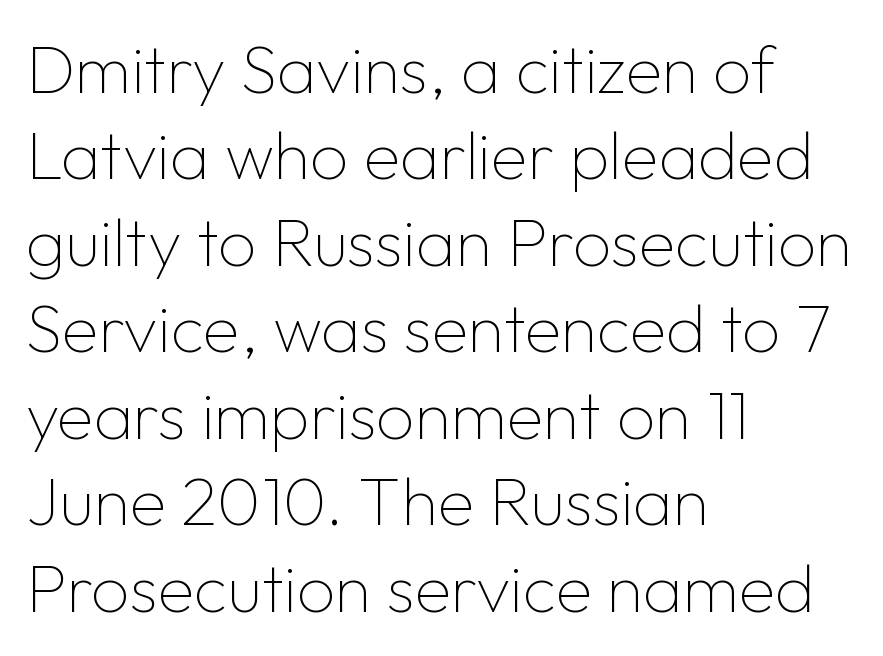
{"serif": "no", "italic": "no", "bold": "no", "weight": "thin", "width": "normal", "stroke_contrast": "low", "x_height": "medium", "monospaced": "no", "underline": "no", "align": "left", "line_spacing": "normal", "line_spacing_ratio": 1.29, "letter_spacing": "normal", "letter_spacing_em": 0.0, "glyph_px": 67}
